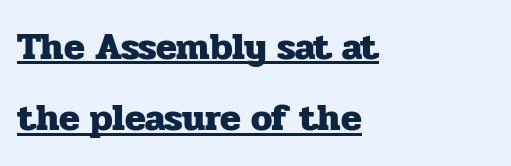
The image shows 38 px heavy serif type, upright; set left-aligned, line spacing 1.88x, normal letter spacing, underlined; low stroke contrast and a medium x-height.
